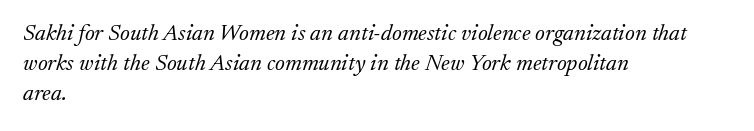
The paragraph has a hard left edge and a soft right edge. What's the leading like? Ordinary, nothing unusual. The axis of the letterforms is tilted away from vertical. The line texture is even and compact thanks to regular tracking. Compared with a typical body face, this is equally light or lighter still.
